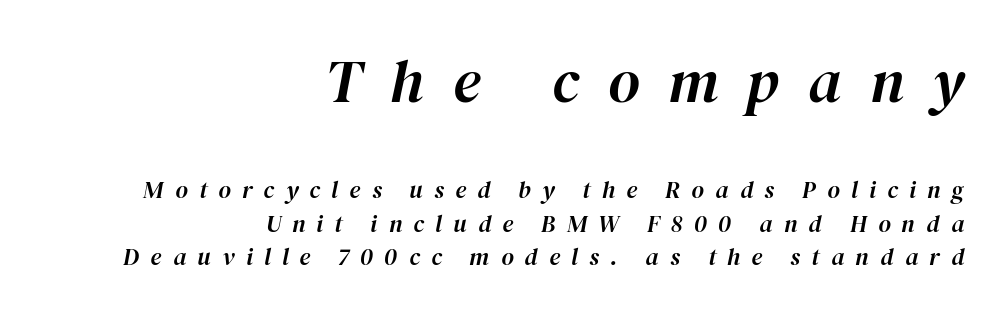
{"italic": "yes", "lean": "right", "slant_degrees": 12, "width": "normal", "stroke_contrast": "high", "x_height": "medium", "monospaced": "no", "underline": "no", "align": "right", "line_spacing": "normal", "line_spacing_ratio": 1.41, "letter_spacing": "wide", "letter_spacing_em": 0.47, "larger_block": "first", "size_ratio": 2.54, "glyph_px": 61}
